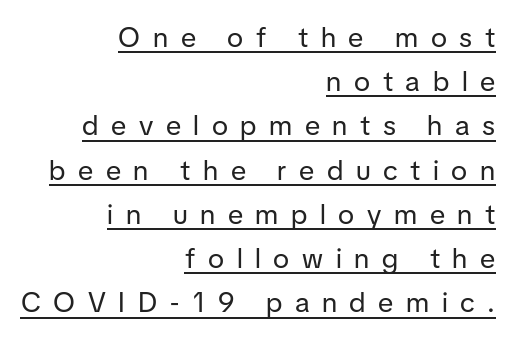
{"serif": "no", "italic": "no", "bold": "no", "weight": "regular", "width": "normal", "stroke_contrast": "low", "x_height": "medium", "monospaced": "no", "underline": "yes", "align": "right", "line_spacing": "normal", "line_spacing_ratio": 1.58, "letter_spacing": "wide", "letter_spacing_em": 0.45, "glyph_px": 28}
